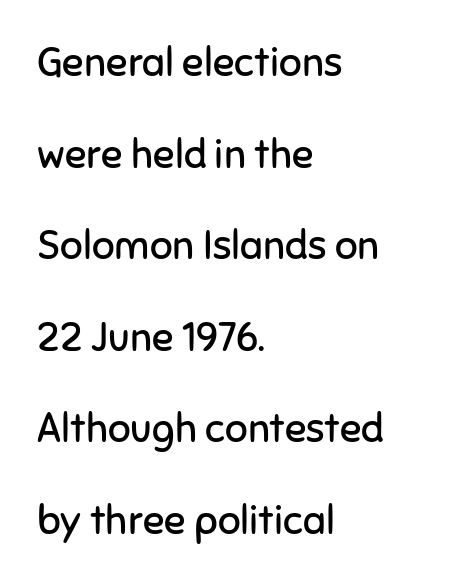
The image shows 40 px regular-weight sans-serif type, upright; set left-aligned, loose line spacing (2.29x), normal letter spacing, not underlined; low stroke contrast and a medium x-height.
